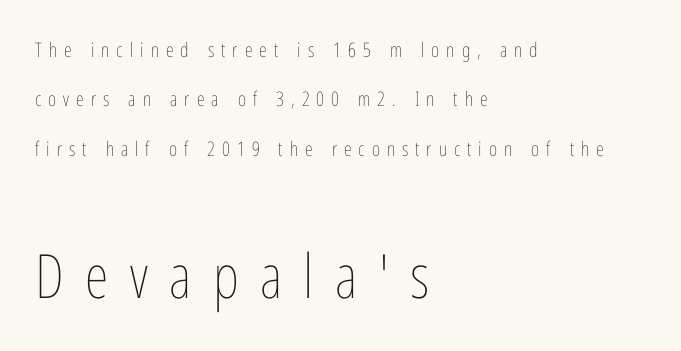
Is the type heavy? It reads as light-to-regular instead. The paragraph has a hard left edge and a soft right edge. Check the space under the baseline: it is left empty. A student would notice the bottom passage is typeset larger than what precedes it. The tracking reads as deliberately expanded to a designer's eye.
